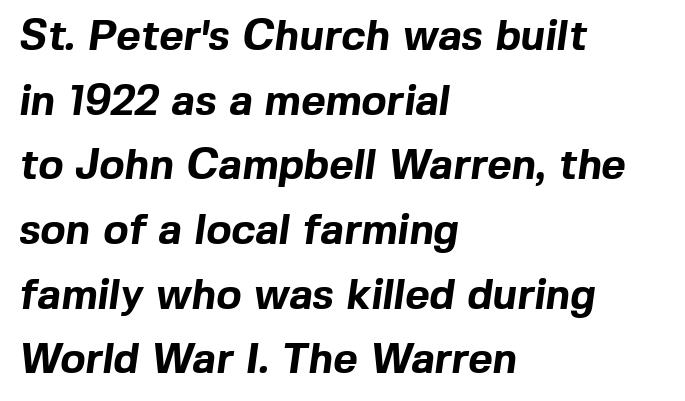
What's the leading like? Ordinary, nothing unusual. Look at the tracking — it's just the regular setting, nothing added. These lines are rendered in a variable-pitch font. What weight is shown? A full bold with thick strokes. These lines stack with their left ends in a neat column.
